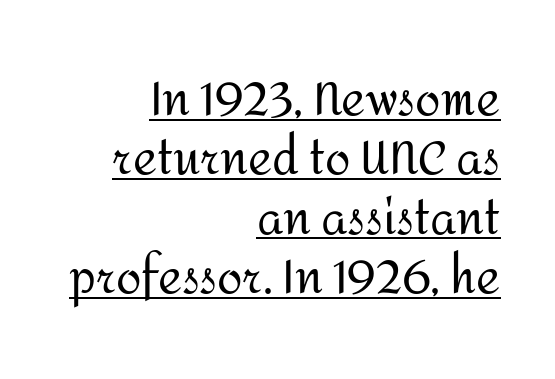
{"serif": "no", "italic": "no", "bold": "no", "weight": "regular", "width": "normal", "stroke_contrast": "medium", "x_height": "medium", "monospaced": "no", "underline": "yes", "align": "right", "line_spacing": "normal", "line_spacing_ratio": 1.29, "letter_spacing": "normal", "letter_spacing_em": 0.0, "glyph_px": 46}
